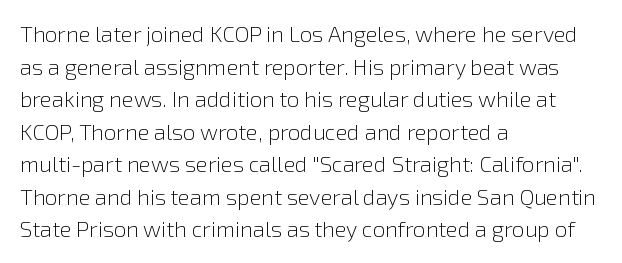
Q: Is the text bold? A: No.
Q: Is the text italic (slanted)? A: No, it is upright.
Q: Is the text underlined? A: No.
Q: How is the paragraph aligned? A: Left-aligned.
Q: Is the spacing between letters normal or unusually wide? A: Normal.
Q: Is the spacing between lines tight, normal or loose? A: Normal.
